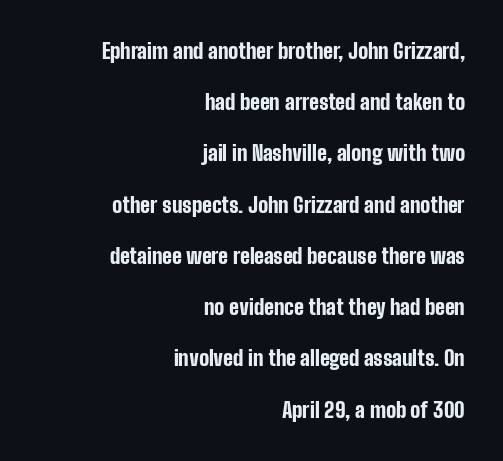
The image shows 21 px bold type, upright; set right-aligned, loose line spacing (2.44x), normal letter spacing, not underlined.
